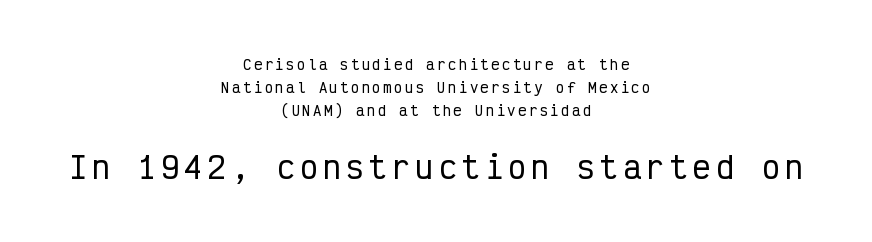
The image shows 30 px condensed sans-serif type, upright, monospaced; set centered, normal line spacing (1.63x), not underlined; the second (bottom) block is 2.14x larger; low stroke contrast and a medium x-height.
